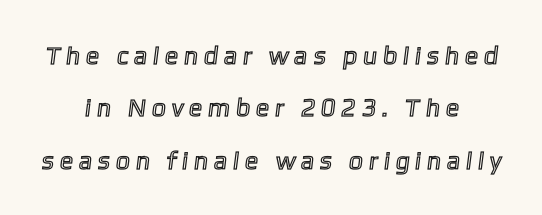
The image shows 25 px text type; set centered, loose line spacing (2.1x), unusually wide letter spacing (+0.3 em), not underlined.
